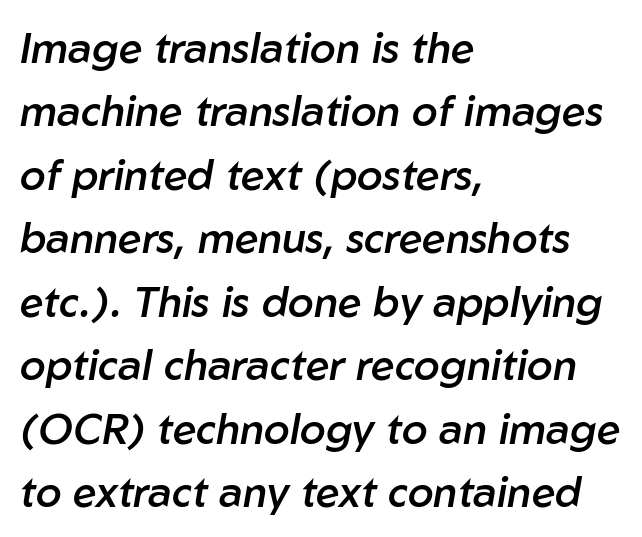
The image shows 42 px semibold type, italic (leaning right); set left-aligned, normal line spacing (1.51x), normal letter spacing, not underlined; low stroke contrast and a medium x-height.
